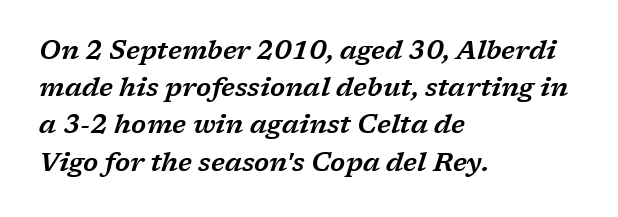
Q: Is the text italic (slanted)? A: Yes, it leans right by about 17 degrees.
Q: Is the text underlined? A: No.
Q: How is the paragraph aligned? A: Left-aligned.
Q: Is the spacing between letters normal or unusually wide? A: Normal.
Q: Is the spacing between lines tight, normal or loose? A: Normal.
